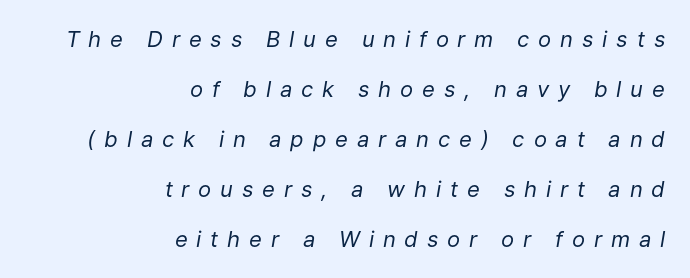
{"italic": "yes", "lean": "right", "slant_degrees": 9, "bold": "no", "underline": "no", "align": "right", "line_spacing": "loose", "line_spacing_ratio": 2.27, "letter_spacing": "wide", "letter_spacing_em": 0.4, "glyph_px": 22}
